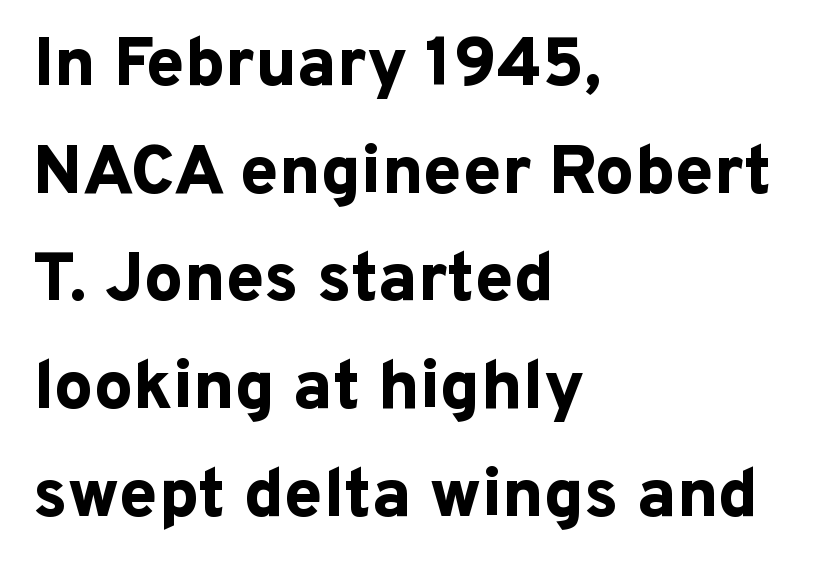
Every stem runs plumb, perpendicular to the baseline. Thick stems and heavy bowls — unmistakably bold. This block has exactly the height ordinary leading produces. How are the letters spaced? Ordinarily, with no added tracking.
